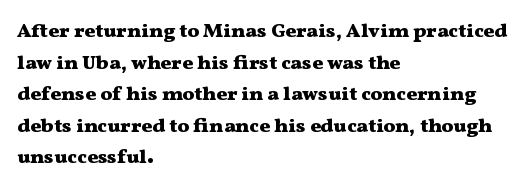
The image shows 20 px bold type, upright; set left-aligned, normal line spacing (1.58x), normal letter spacing, not underlined.
